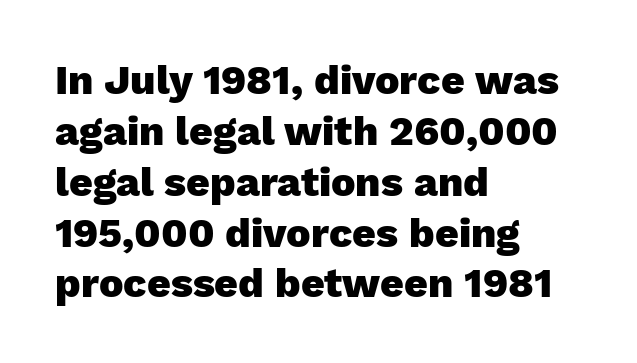
Q: Is the text bold? A: Yes.
Q: Is the text italic (slanted)? A: No, it is upright.
Q: Is the typeface a serif or a sans-serif typeface? A: Sans-serif.
Q: Is the text underlined? A: No.
Q: How is the paragraph aligned? A: Left-aligned.
Q: Is the spacing between letters normal or unusually wide? A: Normal.
Q: Width (condensed, normal, or wide)? A: Normal.
Q: Stroke contrast? A: Low.
Q: x-height? A: Medium.
Q: Monospaced? A: No.
